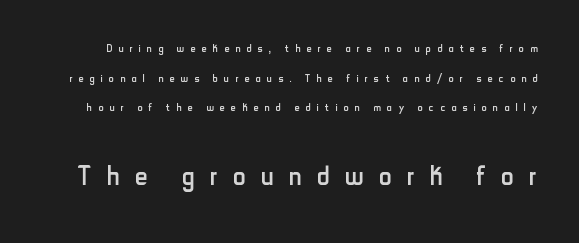
{"serif": "no", "italic": "no", "bold": "no", "weight": "regular", "width": "condensed", "stroke_contrast": "low", "x_height": "small", "monospaced": "no", "underline": "no", "line_spacing": "loose", "line_spacing_ratio": 2.12, "letter_spacing": "wide", "letter_spacing_em": 0.44, "larger_block": "second", "size_ratio": 2.5, "glyph_px": 35}
